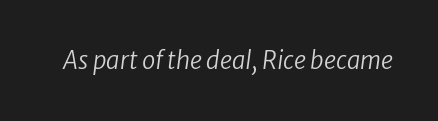
Q: Is the text bold? A: No.
Q: Is the text italic (slanted)? A: Yes, it leans right by about 8 degrees.
Q: Is the text underlined? A: No.
Q: Is the spacing between letters normal or unusually wide? A: Normal.
